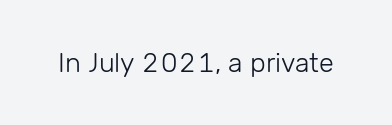
The image shows 27 px text type, upright; set normal letter spacing, not underlined.
